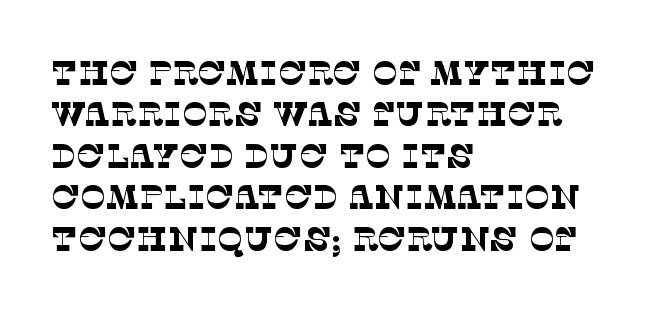
Q: Is the text bold? A: No.
Q: Is the typeface a serif or a sans-serif typeface? A: Serif.
Q: Is the text underlined? A: No.
Q: How is the paragraph aligned? A: Left-aligned.
Q: Is the spacing between letters normal or unusually wide? A: Normal.
Q: Width (condensed, normal, or wide)? A: Normal.
Q: Stroke contrast? A: Low.
Q: x-height? A: Large.
Q: Monospaced? A: No.
